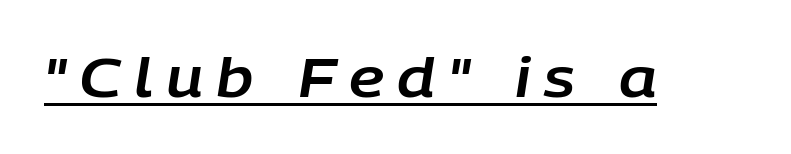
The image shows 54 px text type, italic (leaning right); set unusually wide letter spacing (+0.24 em), underlined; low stroke contrast and a large x-height.
